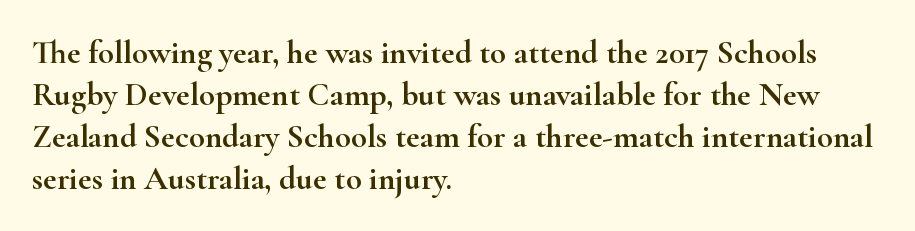
Q: Is the text italic (slanted)? A: No, it is upright.
Q: Is the typeface a serif or a sans-serif typeface? A: Serif.
Q: Is the text underlined? A: No.
Q: How is the paragraph aligned? A: Left-aligned.
Q: Is the spacing between letters normal or unusually wide? A: Normal.
Q: Is the spacing between lines tight, normal or loose? A: Normal.
Q: Width (condensed, normal, or wide)? A: Wide.
Q: Stroke contrast? A: High.
Q: x-height? A: Small.
Q: Monospaced? A: No.
